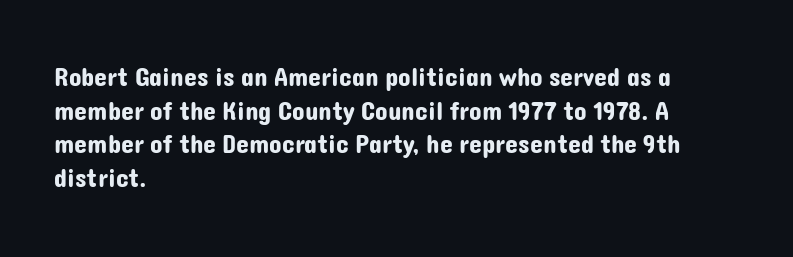
The image shows 26 px text type, upright; set left-aligned, normal line spacing (1.29x), normal letter spacing, not underlined.
